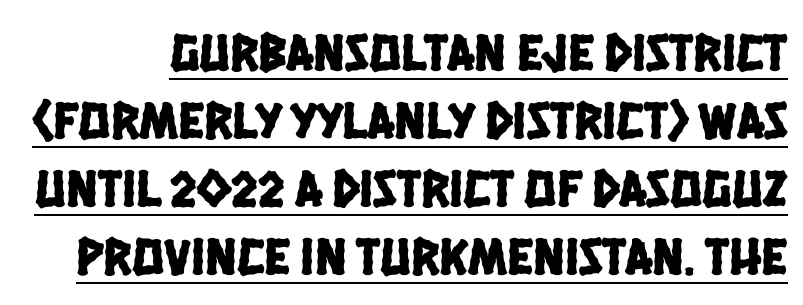
{"serif": "no", "width": "condensed", "stroke_contrast": "low", "x_height": "large", "monospaced": "no", "underline": "yes", "line_spacing": "normal", "line_spacing_ratio": 1.28, "letter_spacing": "normal", "letter_spacing_em": 0.0, "glyph_px": 53}
